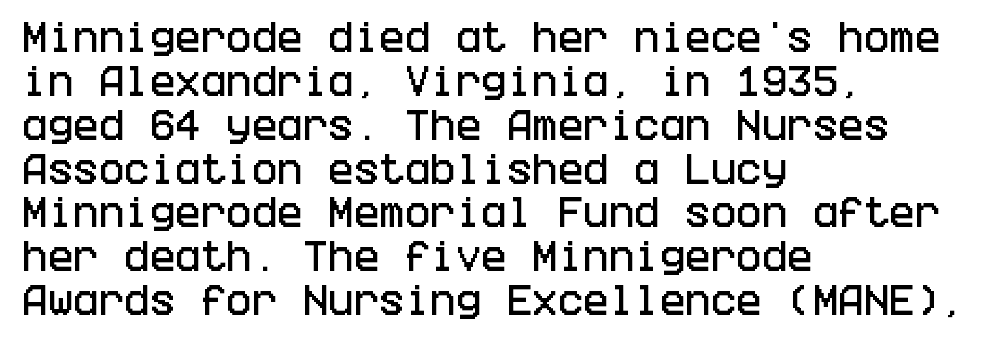
The image shows 34 px condensed sans-serif type, upright; set left-aligned, normal line spacing (1.29x), normal letter spacing, not underlined; low stroke contrast and a large x-height.
